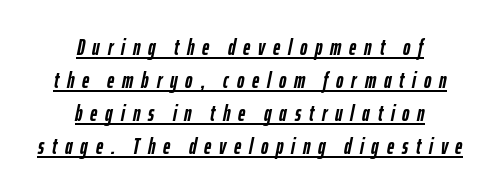
Summary of weight: heavy, a full bold. Glance below the letters and you will spot a drawn line. Students, observe: this is what conventionally led text looks like. Alignment: centered. Letter spacing: wide. Looking at the ascenders, they clearly lean.
